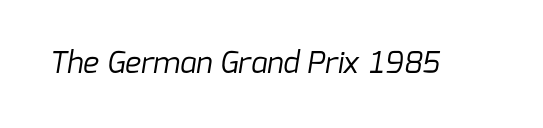
The image shows 30 px regular-weight sans-serif type; set normal letter spacing, not underlined; low stroke contrast and a medium x-height.
